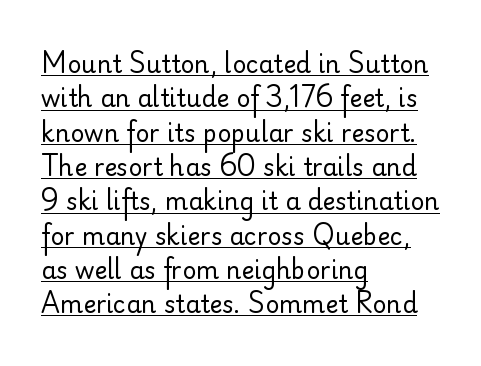
{"italic": "no", "bold": "no", "underline": "yes", "align": "left", "line_spacing": "normal", "line_spacing_ratio": 1.43, "letter_spacing": "normal", "letter_spacing_em": 0.0, "glyph_px": 24}
